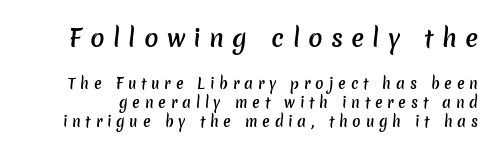
{"bold": "semi", "underline": "no", "line_spacing": "normal", "line_spacing_ratio": 1.39, "letter_spacing": "wide", "letter_spacing_em": 0.34, "larger_block": "first", "size_ratio": 1.71, "glyph_px": 24}
